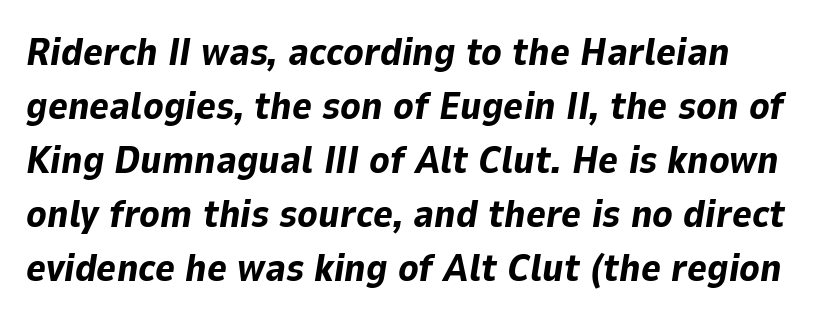
The image shows 38 px bold type, italic (leaning right); set normal line spacing (1.42x), normal letter spacing, not underlined; low stroke contrast and a medium x-height.
